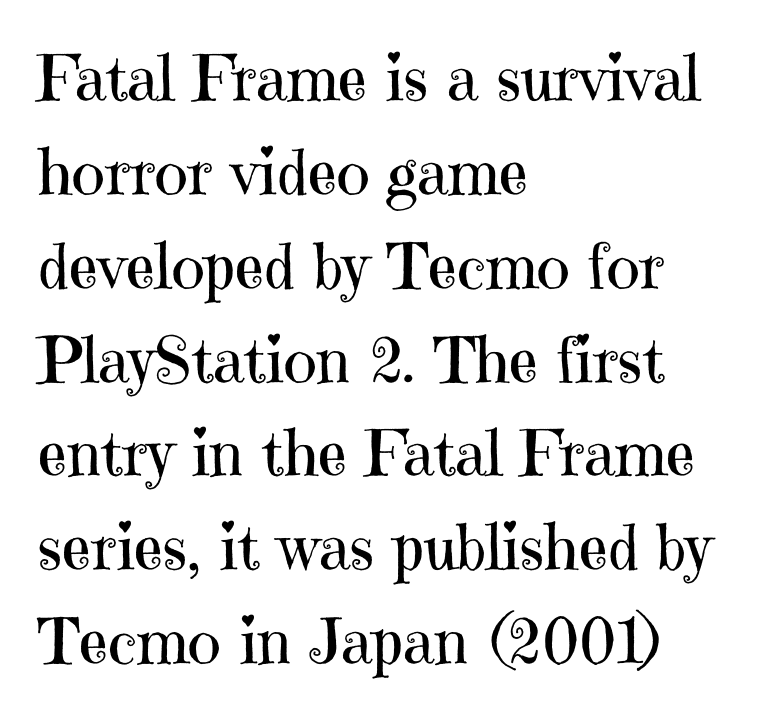
{"serif": "yes", "italic": "no", "bold": "no", "weight": "regular", "width": "normal", "stroke_contrast": "high", "x_height": "medium", "monospaced": "no", "underline": "no", "align": "left", "line_spacing": "normal", "line_spacing_ratio": 1.49, "letter_spacing": "normal", "letter_spacing_em": 0.0, "glyph_px": 63}
